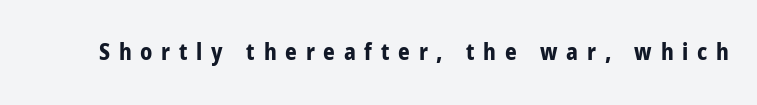
Q: Is the text bold? A: Yes.
Q: Is the text italic (slanted)? A: No, it is upright.
Q: Is the text underlined? A: No.
Q: Is the spacing between letters normal or unusually wide? A: Unusually wide.
